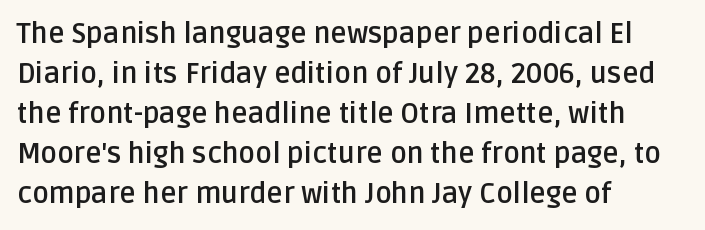
{"serif": "no", "italic": "no", "bold": "yes", "weight": "semibold", "width": "normal", "stroke_contrast": "low", "x_height": "large", "monospaced": "no", "underline": "no", "align": "left", "line_spacing": "normal", "line_spacing_ratio": 1.43, "letter_spacing": "normal", "letter_spacing_em": 0.0, "glyph_px": 28}
